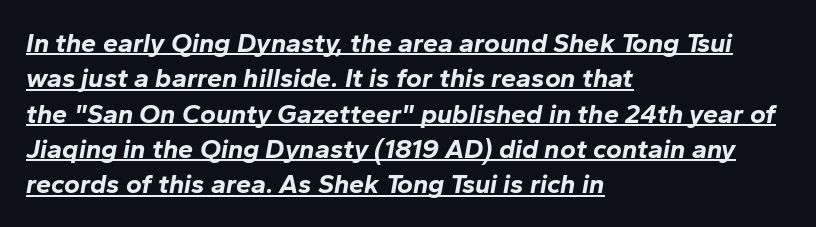
The image shows 27 px bold type, italic (leaning right); set left-aligned, normal line spacing (1.31x), normal letter spacing, underlined.
